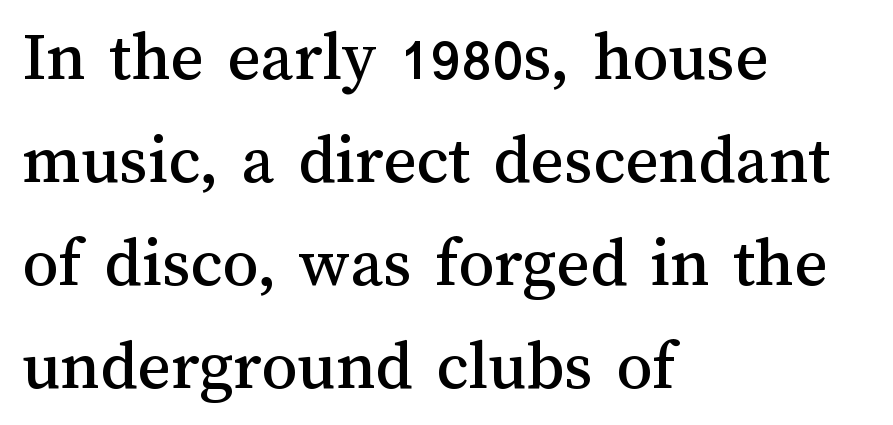
{"italic": "no", "width": "normal", "stroke_contrast": "medium", "x_height": "medium", "monospaced": "no", "underline": "no", "align": "left", "line_spacing": "normal", "line_spacing_ratio": 1.45, "letter_spacing": "normal", "letter_spacing_em": 0.0, "glyph_px": 71}
